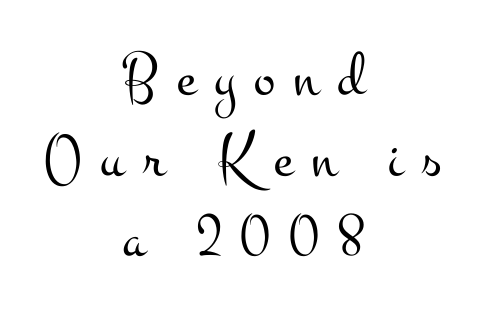
{"bold": "no", "weight": "light", "width": "wide", "stroke_contrast": "medium", "x_height": "small", "monospaced": "no", "underline": "no", "align": "center", "line_spacing": "normal", "line_spacing_ratio": 1.26, "letter_spacing": "wide", "letter_spacing_em": 0.29, "glyph_px": 64}
